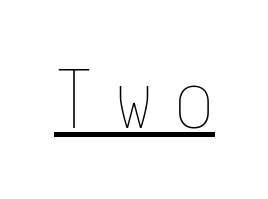
The image shows 80 px thin, condensed type, upright; set unusually wide letter spacing (+0.25 em), underlined; low stroke contrast and a medium x-height.
